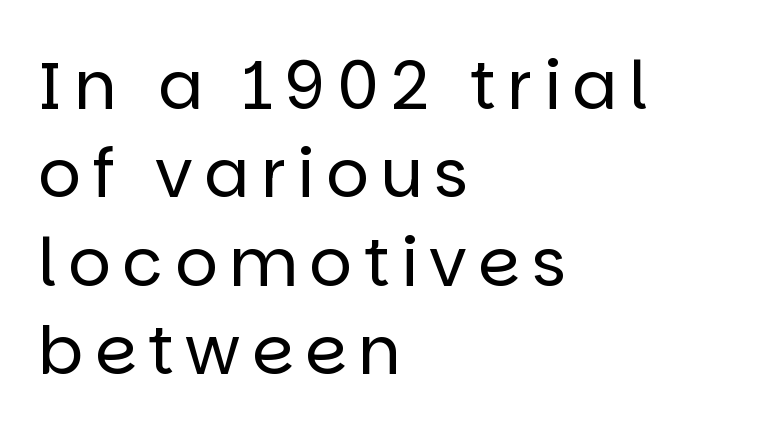
Q: Is the text bold? A: No.
Q: Is the text italic (slanted)? A: No, it is upright.
Q: Is the typeface a serif or a sans-serif typeface? A: Sans-serif.
Q: Is the text underlined? A: No.
Q: How is the paragraph aligned? A: Left-aligned.
Q: Is the spacing between lines tight, normal or loose? A: Normal.
Q: Width (condensed, normal, or wide)? A: Normal.
Q: Stroke contrast? A: Low.
Q: x-height? A: Large.
Q: Monospaced? A: No.
